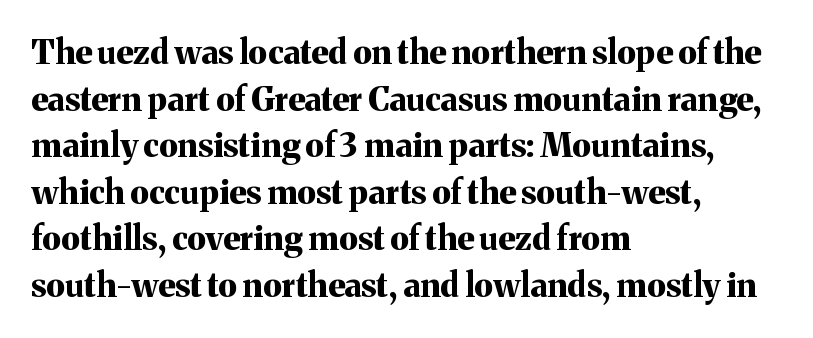
The image shows 33 px bold serif type, upright; set left-aligned, normal line spacing (1.41x), normal letter spacing, not underlined; medium stroke contrast and a medium x-height.
